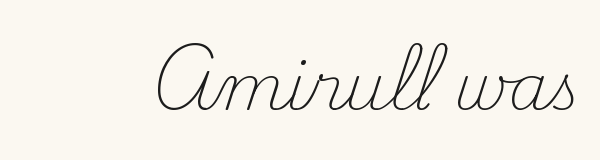
Spacing verdict: proportional, widths tailored to each character. The strip under each line holds only bare page. Is this a heavy cut? Hardly; it is regular or lighter. This sample uses plain, unmodified letter spacing.
